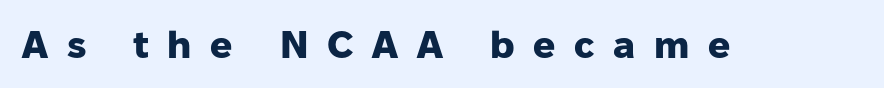
In terms of letterspacing, this is a distinctly airy, spread setting. Is there any slant? The stems are plumb. Just letters on the line, the space beneath them empty. The glyphs in this specimen are sans serif.
